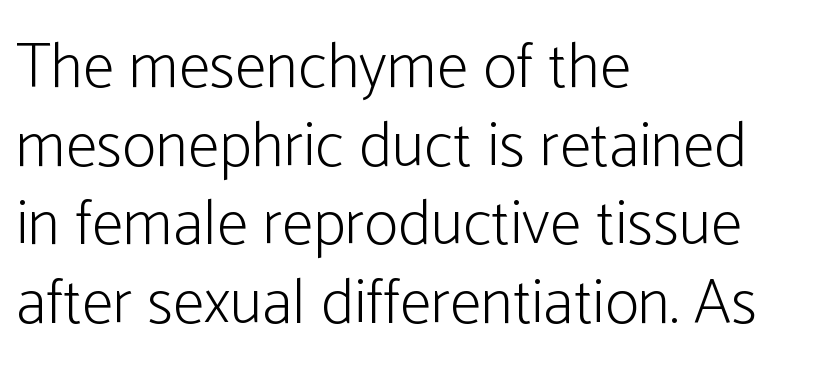
Casual observation: everything's shoved over to the left. Nope, no serifs anywhere on these letters. You can tell it's not italic because the verticals are truly vertical. Counters stay open thanks to moderate or lighter strokes. The words here are not underlined.
